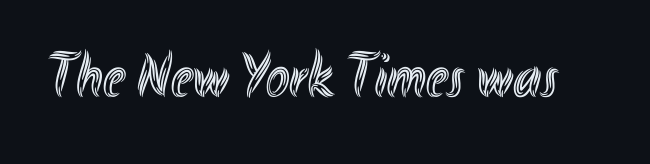
Q: Is the text italic (slanted)? A: Yes.
Q: Is the text underlined? A: No.
Q: Is the spacing between letters normal or unusually wide? A: Normal.
Q: Width (condensed, normal, or wide)? A: Condensed.
Q: x-height? A: Small.
Q: Monospaced? A: No.
